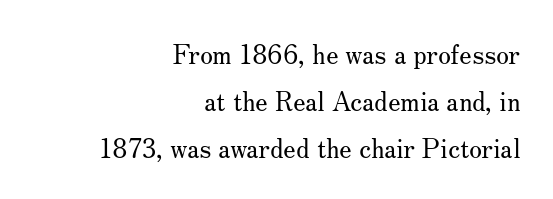
Bold? No — there's no thickening of the strokes. A clean baseline with only descenders dipping below it. Characters follow at the spacing the type designer built in. Caption: multi-line text, flush right, ragged left. Is there any slant? The stems are plumb.
